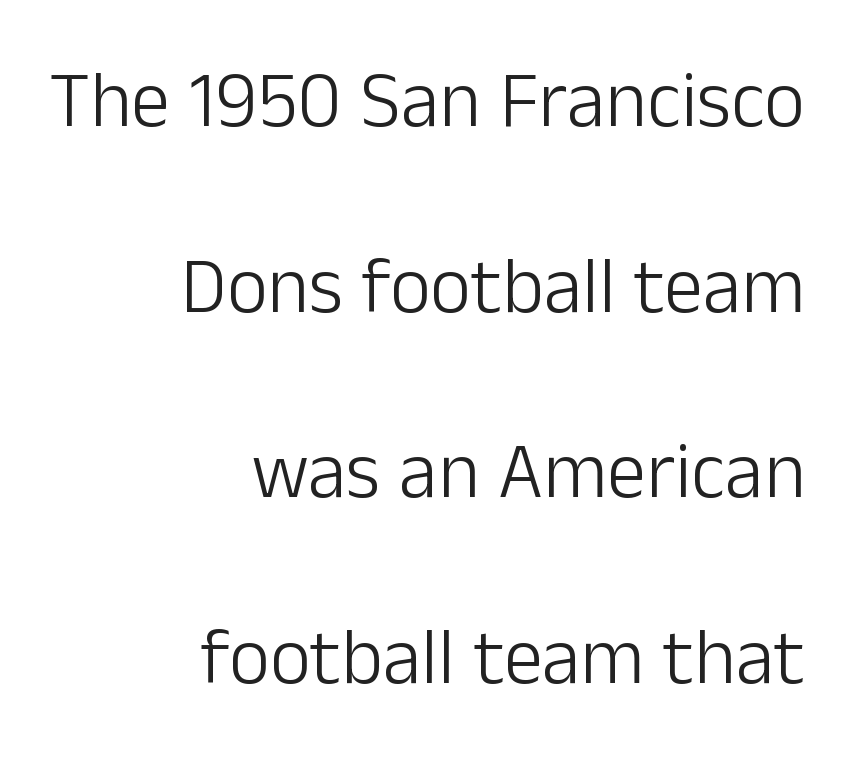
{"serif": "no", "italic": "no", "bold": "no", "weight": "light", "width": "normal", "stroke_contrast": "low", "x_height": "medium", "monospaced": "no", "underline": "no", "align": "right", "line_spacing": "loose", "line_spacing_ratio": 2.35, "letter_spacing": "normal", "letter_spacing_em": 0.0, "glyph_px": 79}
